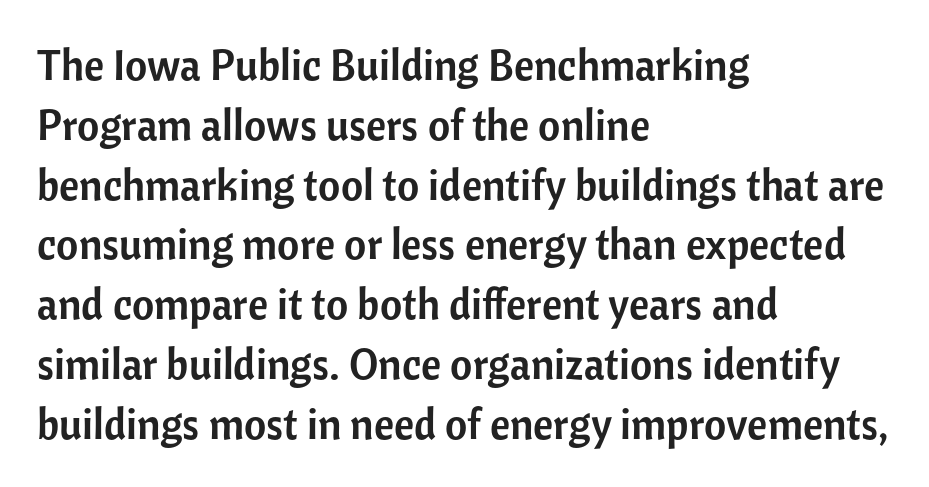
The face used here is rendered with its standard letterfit. The lines are quadded left. This block has exactly the height ordinary leading produces. Check the space under the baseline: it is left empty. A typesetter would mark this as roman, not italic.
